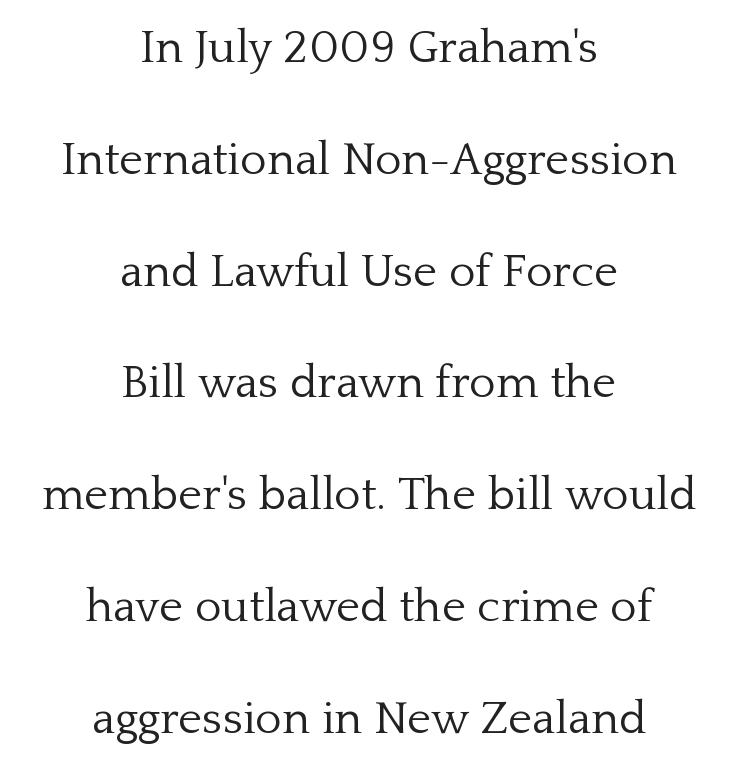
{"serif": "yes", "italic": "no", "bold": "no", "weight": "light", "width": "normal", "stroke_contrast": "low", "x_height": "medium", "monospaced": "no", "underline": "no", "align": "center", "line_spacing": "loose", "line_spacing_ratio": 2.43, "letter_spacing": "normal", "letter_spacing_em": 0.0, "glyph_px": 46}
